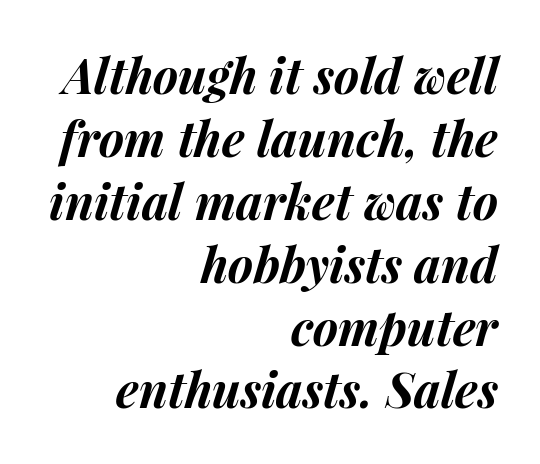
The tracking reads as untouched default to a designer's eye. A typesetter would call this leading conventional body-copy spacing. Short and long lines alike share a common ending point at right. These lines are rendered in a variable-pitch font. Quick note: italic.
